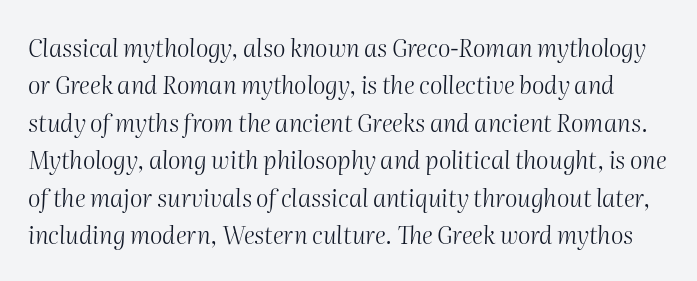
Q: Is the text bold? A: No.
Q: Is the text italic (slanted)? A: Yes, it leans right by about 2 degrees.
Q: Is the text underlined? A: No.
Q: Is the spacing between letters normal or unusually wide? A: Normal.
Q: Is the spacing between lines tight, normal or loose? A: Normal.
